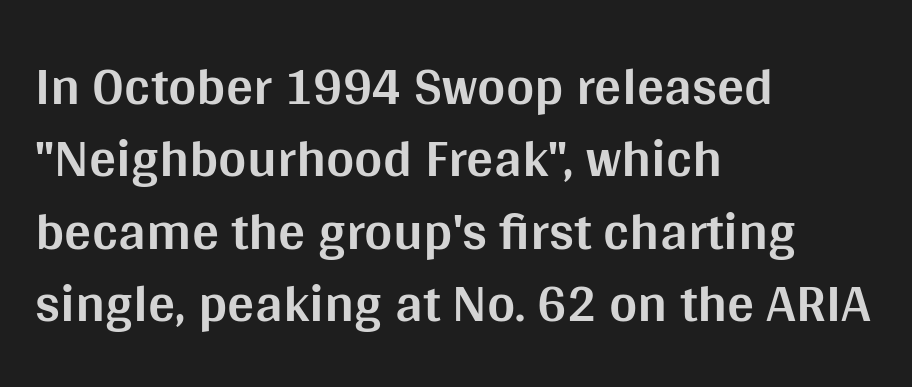
Q: Is the text bold? A: Yes.
Q: Is the text italic (slanted)? A: No, it is upright.
Q: Is the typeface a serif or a sans-serif typeface? A: Sans-serif.
Q: Is the text underlined? A: No.
Q: How is the paragraph aligned? A: Left-aligned.
Q: Is the spacing between letters normal or unusually wide? A: Normal.
Q: Is the spacing between lines tight, normal or loose? A: Normal.
Q: Width (condensed, normal, or wide)? A: Normal.
Q: Stroke contrast? A: Medium.
Q: x-height? A: Large.
Q: Monospaced? A: No.
